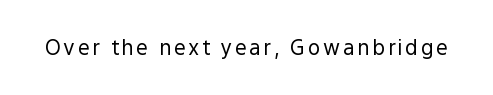
{"italic": "no", "bold": "no", "underline": "no", "glyph_px": 21}
